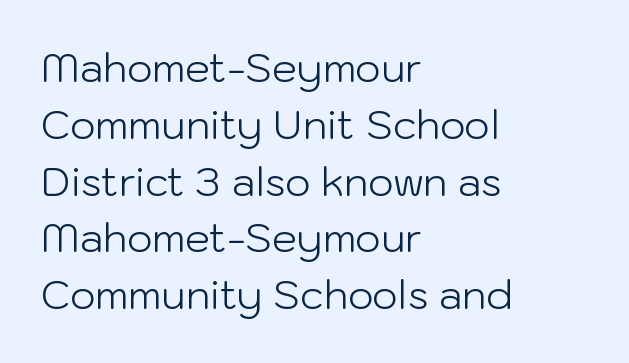
Q: Is the text bold? A: No.
Q: Is the text italic (slanted)? A: No, it is upright.
Q: Is the typeface a serif or a sans-serif typeface? A: Sans-serif.
Q: Is the text underlined? A: No.
Q: How is the paragraph aligned? A: Left-aligned.
Q: Is the spacing between letters normal or unusually wide? A: Normal.
Q: Is the spacing between lines tight, normal or loose? A: Normal.
Q: Width (condensed, normal, or wide)? A: Normal.
Q: Stroke contrast? A: Low.
Q: x-height? A: Medium.
Q: Monospaced? A: No.
